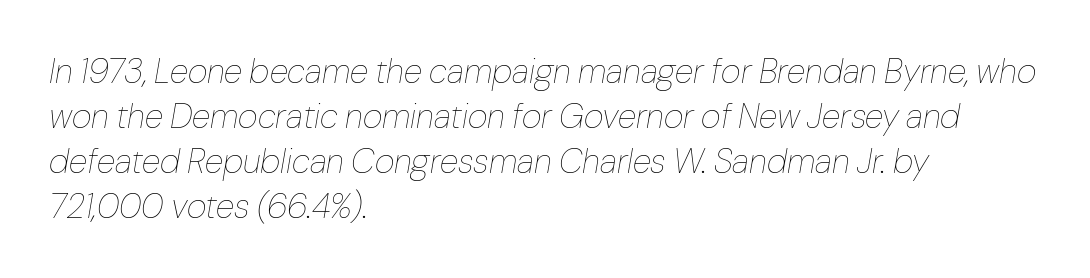
Heft: none added — not bold. Interline gaps are of average width in this sample. Compared with typical body copy, the letter spacing here is the same. The space directly below the letters is spotless. The face used here is proportionally spaced, like ordinary book or web type. Horizontally, the lines are justified to the leading edge only.
